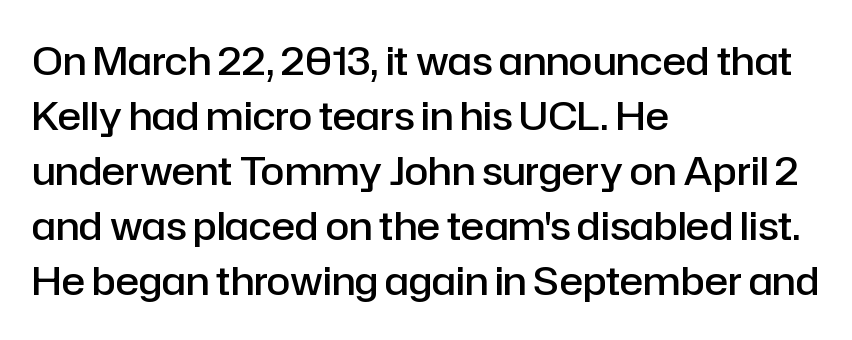
Q: Is the text bold? A: Semi-bold.
Q: Is the text italic (slanted)? A: No, it is upright.
Q: Is the typeface a serif or a sans-serif typeface? A: Sans-serif.
Q: Is the text underlined? A: No.
Q: How is the paragraph aligned? A: Left-aligned.
Q: Is the spacing between letters normal or unusually wide? A: Normal.
Q: Is the spacing between lines tight, normal or loose? A: Normal.
Q: Width (condensed, normal, or wide)? A: Normal.
Q: Stroke contrast? A: Low.
Q: x-height? A: Medium.
Q: Monospaced? A: No.
